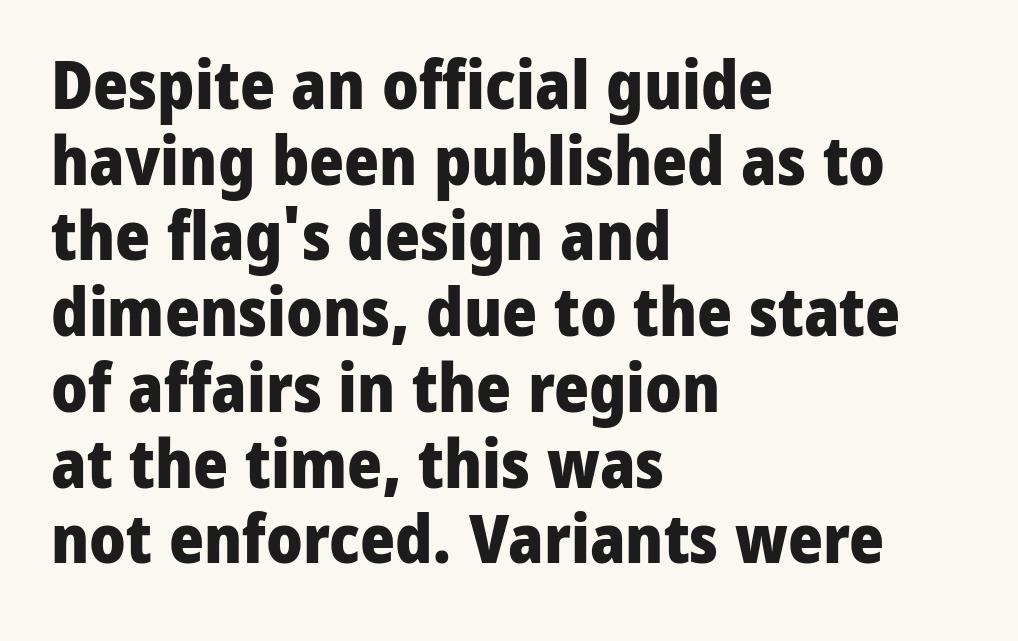
{"serif": "no", "italic": "no", "bold": "yes", "weight": "heavy", "width": "normal", "stroke_contrast": "low", "x_height": "medium", "monospaced": "no", "underline": "no", "align": "left", "line_spacing": "tight", "line_spacing_ratio": 1.13, "letter_spacing": "normal", "letter_spacing_em": 0.0, "glyph_px": 67}
